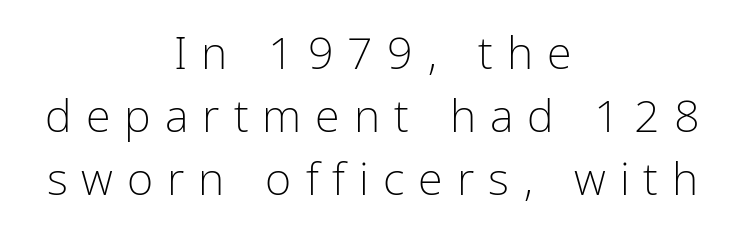
You could only call the tracking loose — the letters float apart. The typeface has the unassuming heft of standard copy or less. The characters display no serif detailing; their extremities are plain. Is there any slant? The stems are plumb. Students, observe: this is what conventionally led text looks like.
